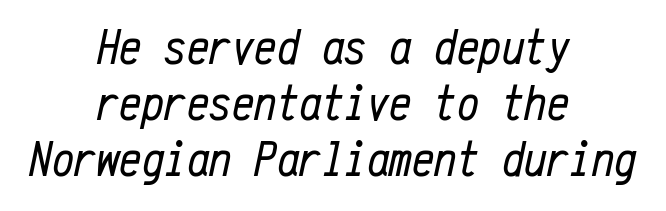
The image shows 50 px regular-weight, condensed type, italic (leaning right), monospaced; set centered, tight line spacing (1.12x), normal letter spacing, not underlined; low stroke contrast and a medium x-height.
